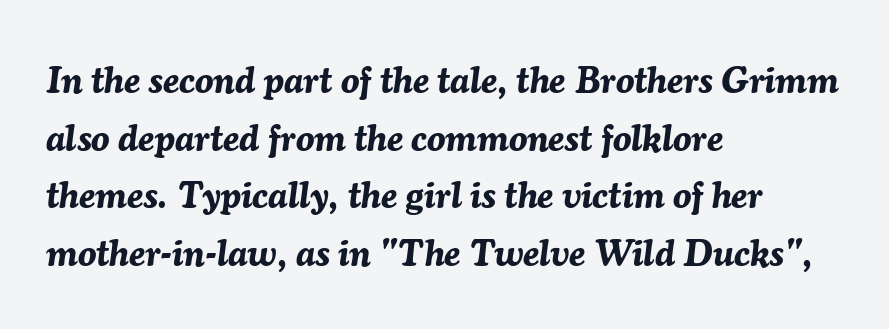
{"italic": "yes", "lean": "right", "slant_degrees": 7, "bold": "yes", "weight": "bold", "width": "normal", "stroke_contrast": "medium", "x_height": "medium", "monospaced": "no", "underline": "no", "align": "left", "line_spacing": "normal", "line_spacing_ratio": 1.56, "letter_spacing": "normal", "letter_spacing_em": 0.0, "glyph_px": 37}
